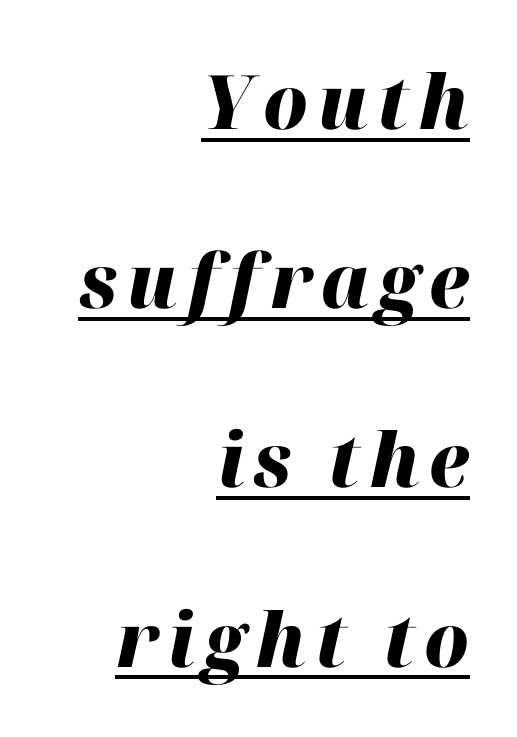
The font's italic variant was chosen for this text. The letters advance in unequal steps, a hallmark of proportional type. The block of text is sparse from top to bottom, with ample space between rows. Typeset ragged left — the right edge is the straight one.
